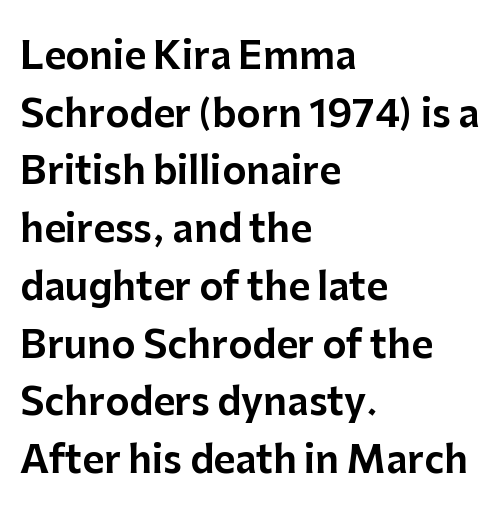
Q: Is the text italic (slanted)? A: No, it is upright.
Q: Is the typeface a serif or a sans-serif typeface? A: Sans-serif.
Q: Is the text underlined? A: No.
Q: How is the paragraph aligned? A: Left-aligned.
Q: Is the spacing between letters normal or unusually wide? A: Normal.
Q: Is the spacing between lines tight, normal or loose? A: Normal.
Q: Width (condensed, normal, or wide)? A: Normal.
Q: Stroke contrast? A: Low.
Q: x-height? A: Medium.
Q: Monospaced? A: No.
